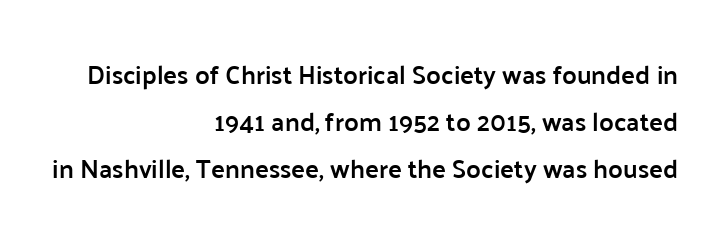
The image shows 26 px text type, upright; set right-aligned, line spacing 1.81x, normal letter spacing, not underlined.
